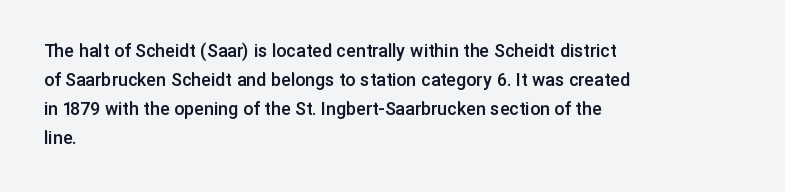
The typography opts for an upright posture over an oblique one. Descenders hang freely into open space. These lines sit exactly where default settings would place them. Stroke thickness is moderately raised; the sample reads as semibold. What stands out about the letter spacing? Nothing — it is the standard amount.
